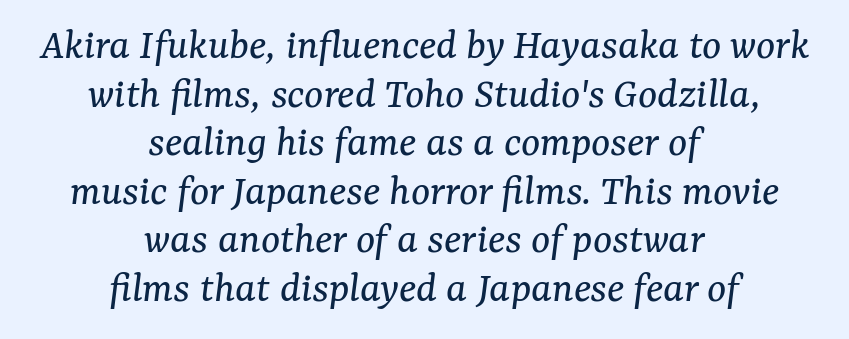
Q: Is the text bold? A: No.
Q: Is the text italic (slanted)? A: Yes, it leans right by about 7 degrees.
Q: Is the typeface a serif or a sans-serif typeface? A: Serif.
Q: Is the text underlined? A: No.
Q: How is the paragraph aligned? A: Centered.
Q: Is the spacing between letters normal or unusually wide? A: Normal.
Q: Is the spacing between lines tight, normal or loose? A: Tight.
Q: Width (condensed, normal, or wide)? A: Normal.
Q: Stroke contrast? A: Medium.
Q: x-height? A: Medium.
Q: Monospaced? A: No.
